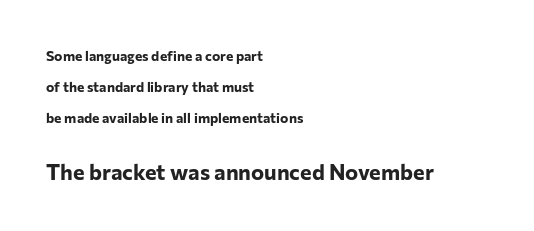
Q: Is the text bold? A: Yes.
Q: Is the text italic (slanted)? A: No, it is upright.
Q: Is the text underlined? A: No.
Q: How is the paragraph aligned? A: Left-aligned.
Q: Is the spacing between letters normal or unusually wide? A: Normal.
Q: Is the spacing between lines tight, normal or loose? A: Loose.
Q: Which block of text is set in a larger size, the first (top) or the second (bottom)? A: The second (bottom) one.
